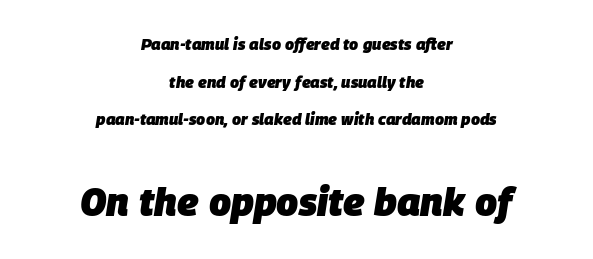
Do the characters align in a grid? No, the font is proportional. Regarding leading, the lines here are spaced well apart. Size contrast runs from small at the top to large at the bottom. How are the letters spaced? Ordinarily, with no added tracking.
